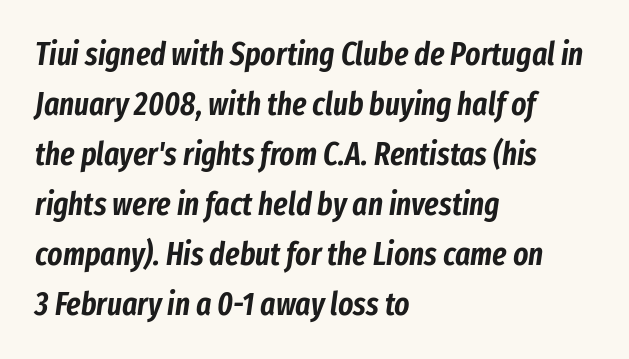
{"italic": "yes", "lean": "right", "slant_degrees": 8, "width": "condensed", "stroke_contrast": "low", "x_height": "medium", "monospaced": "no", "underline": "no", "align": "left", "line_spacing": "normal", "line_spacing_ratio": 1.56, "letter_spacing": "normal", "letter_spacing_em": 0.0, "glyph_px": 32}
